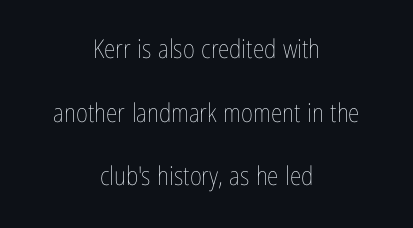
The image shows 26 px text type, upright; set centered, loose line spacing (2.45x), normal letter spacing, not underlined.
